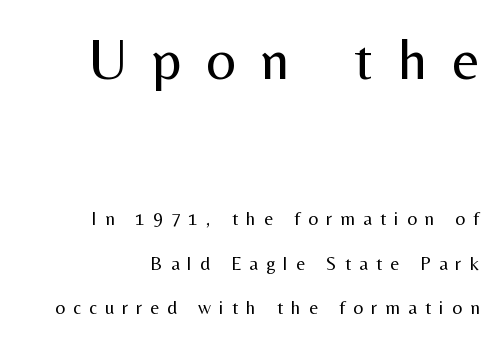
Q: Is the text bold? A: No.
Q: Is the text italic (slanted)? A: No, it is upright.
Q: Is the typeface a serif or a sans-serif typeface? A: Sans-serif.
Q: Is the text underlined? A: No.
Q: Is the spacing between letters normal or unusually wide? A: Unusually wide.
Q: Is the spacing between lines tight, normal or loose? A: Loose.
Q: Which block of text is set in a larger size, the first (top) or the second (bottom)? A: The first (top) one.
Q: Width (condensed, normal, or wide)? A: Normal.
Q: Stroke contrast? A: Medium.
Q: x-height? A: Medium.
Q: Monospaced? A: No.
